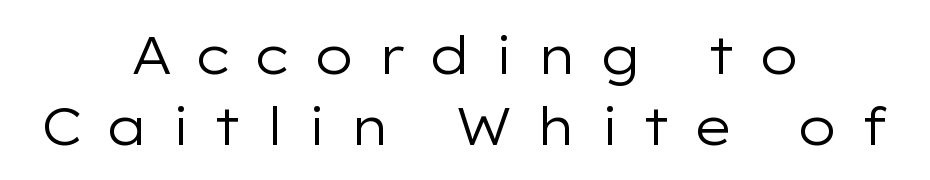
The image shows 52 px regular-weight, wide sans-serif type, upright; set centered, normal line spacing (1.36x), unusually wide letter spacing (+0.42 em), not underlined; low stroke contrast and a medium x-height.
